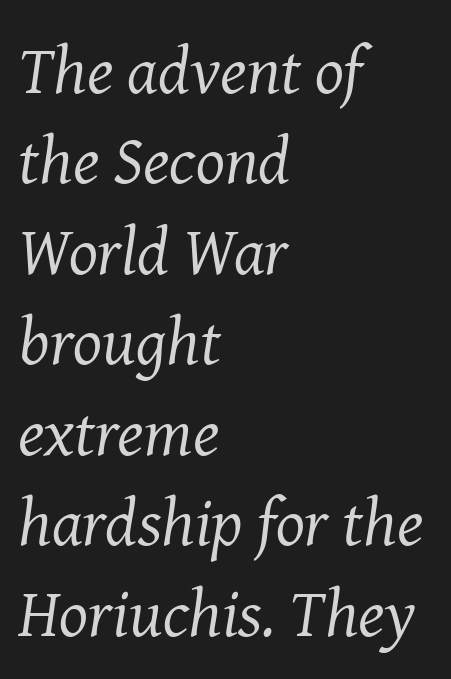
The image shows 68 px regular-weight serif type, italic (leaning right); set left-aligned, normal line spacing (1.33x), normal letter spacing, not underlined; medium stroke contrast and a medium x-height.
